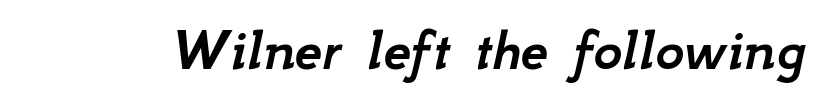
Each row of text sits above clean, open space. The rendering uses natural spacing where letterforms have individual widths. The passage shown has conventional tracking throughout. Tall strokes in this sample are angled rather than plumb.
